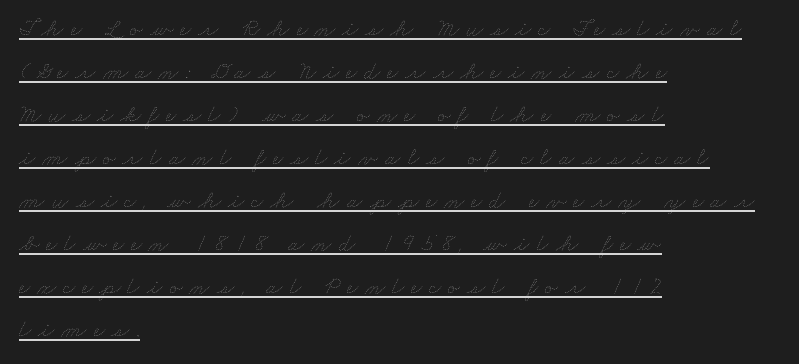
Q: Is the text bold? A: No.
Q: Is the text underlined? A: Yes.
Q: How is the paragraph aligned? A: Left-aligned.
Q: Is the spacing between letters normal or unusually wide? A: Unusually wide.
